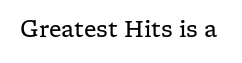
{"italic": "no", "bold": "no", "underline": "no", "letter_spacing": "normal", "letter_spacing_em": 0.0, "glyph_px": 22}
